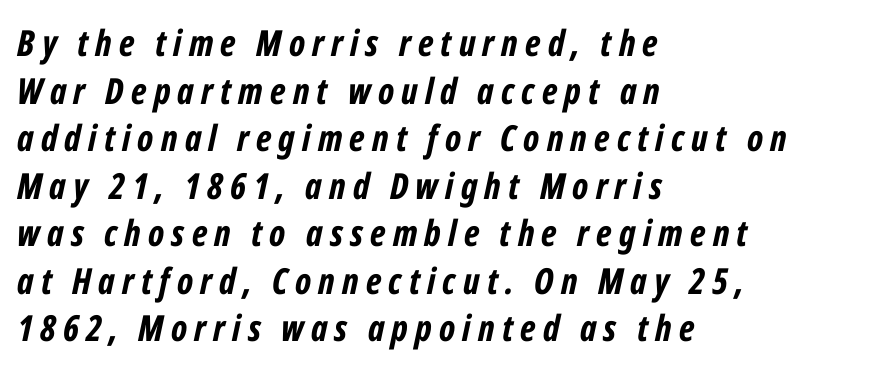
{"italic": "yes", "lean": "right", "slant_degrees": 12, "bold": "yes", "weight": "bold", "width": "condensed", "stroke_contrast": "low", "x_height": "medium", "monospaced": "no", "underline": "no", "align": "left", "line_spacing": "normal", "line_spacing_ratio": 1.32, "letter_spacing": "wide", "letter_spacing_em": 0.2, "glyph_px": 36}
